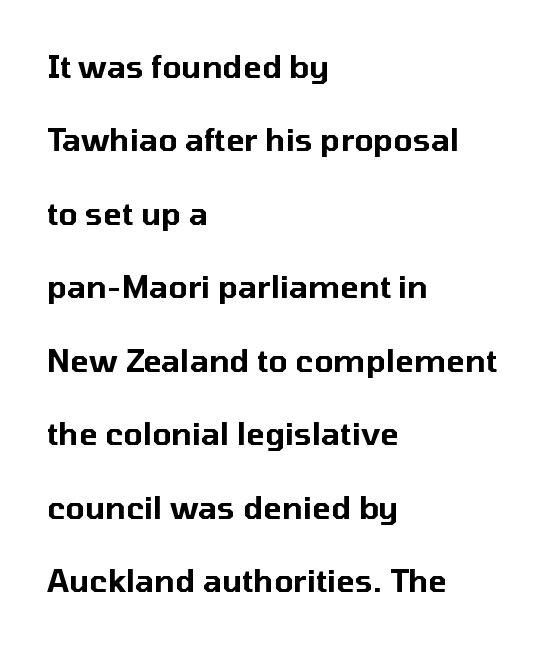
Regarding leading, the lines here are spaced well apart. Nobody drew a line under any word here. If you drew a ruler down the left edge, every line would touch it. Do the characters align in a grid? No, the font is proportional. The gaps between neighbouring characters are ordinary and unremarkable.
